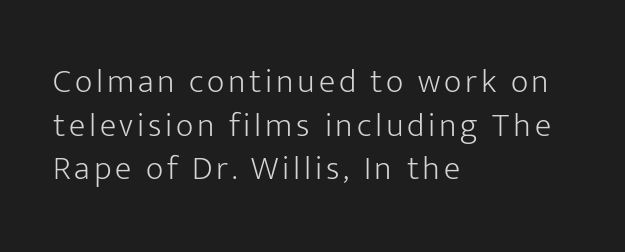
{"serif": "no", "italic": "no", "bold": "no", "weight": "light", "width": "normal", "stroke_contrast": "low", "x_height": "medium", "monospaced": "no", "underline": "no", "align": "left", "line_spacing": "normal", "line_spacing_ratio": 1.28, "glyph_px": 34}
